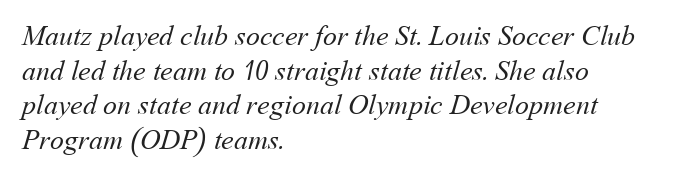
The letterforms sit shoulder to shoulder at normal distance. No heavy texture on the line: the type isn't bold. Only glyphs here, with clear space below each row. Line beginnings align vertically; line endings do not. Think of a printed novel: that variable character pitch is what you see here.
